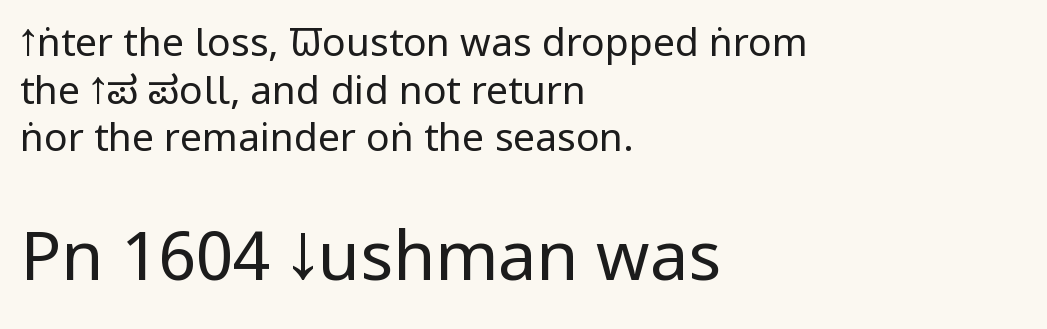
{"serif": "no", "italic": "no", "bold": "no", "weight": "regular", "width": "condensed", "stroke_contrast": "low", "x_height": "large", "monospaced": "no", "underline": "no", "align": "left", "line_spacing_ratio": 1.22, "letter_spacing": "normal", "letter_spacing_em": 0.0, "larger_block": "second", "size_ratio": 1.74, "glyph_px": 68}
